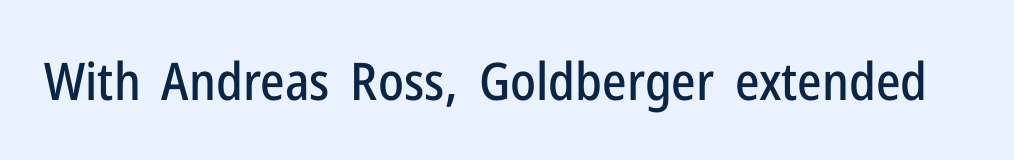
Q: Is the text italic (slanted)? A: No, it is upright.
Q: Is the typeface a serif or a sans-serif typeface? A: Sans-serif.
Q: Is the text underlined? A: No.
Q: Is the spacing between letters normal or unusually wide? A: Normal.
Q: Width (condensed, normal, or wide)? A: Condensed.
Q: Stroke contrast? A: Low.
Q: x-height? A: Medium.
Q: Monospaced? A: No.
